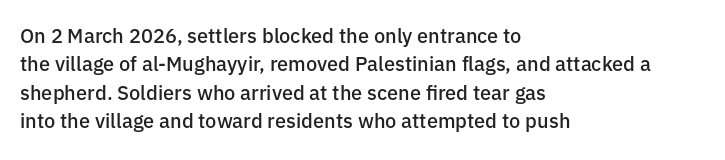
The image shows 20 px text type, upright; set left-aligned, normal line spacing (1.42x), normal letter spacing, not underlined.
